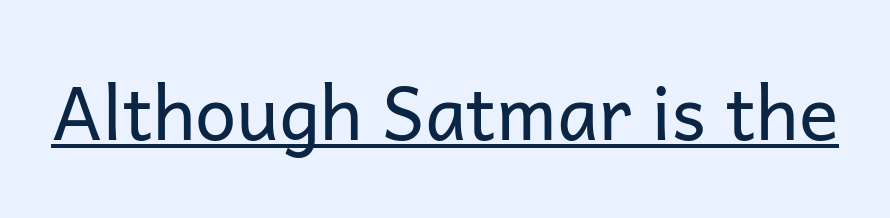
Q: Is the text bold? A: No.
Q: Is the text italic (slanted)? A: No, it is upright.
Q: Is the typeface a serif or a sans-serif typeface? A: Sans-serif.
Q: Is the text underlined? A: Yes.
Q: Is the spacing between letters normal or unusually wide? A: Normal.
Q: Width (condensed, normal, or wide)? A: Normal.
Q: Stroke contrast? A: Low.
Q: x-height? A: Medium.
Q: Monospaced? A: No.
